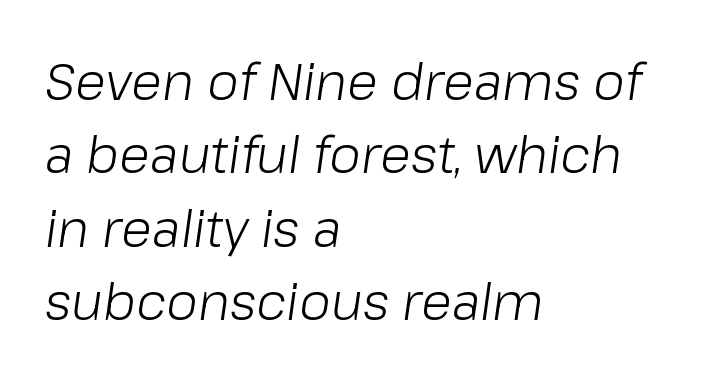
The image shows 51 px light type, italic (leaning right); set left-aligned, normal line spacing (1.44x), normal letter spacing, not underlined; low stroke contrast and a medium x-height.
